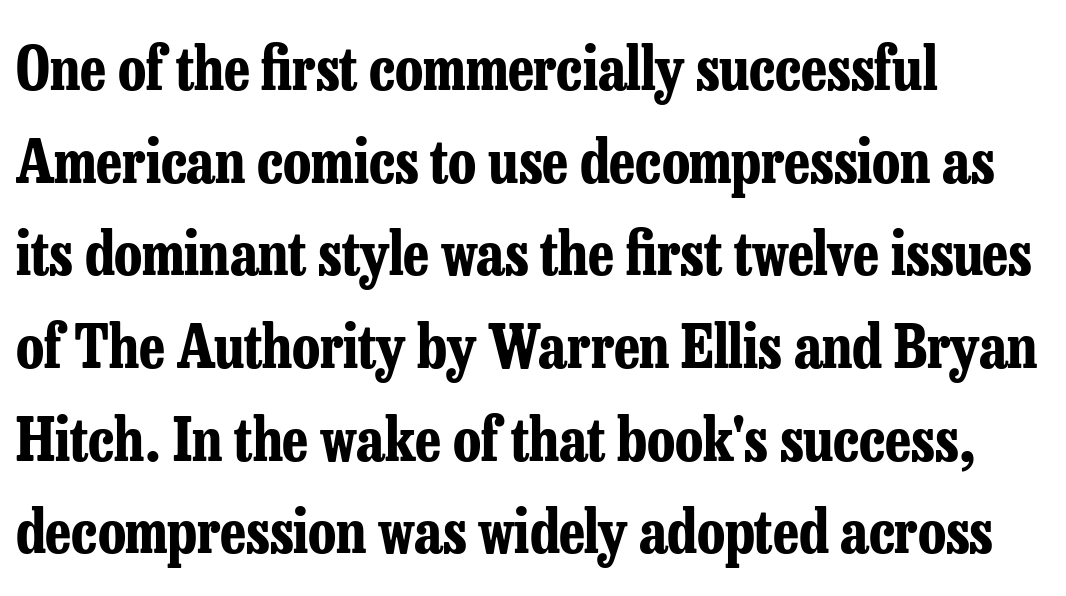
{"serif": "yes", "italic": "no", "bold": "yes", "weight": "bold", "width": "condensed", "stroke_contrast": "low", "x_height": "medium", "monospaced": "no", "underline": "no", "align": "left", "line_spacing": "normal", "line_spacing_ratio": 1.57, "letter_spacing": "normal", "letter_spacing_em": 0.0, "glyph_px": 59}
